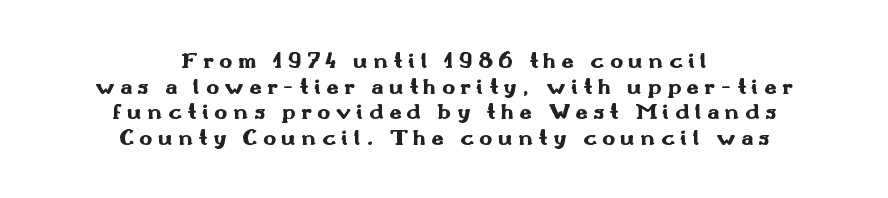
Emphasis by weight is at full strength: bold. Rendered with straight, roman letterforms. Centered paragraph, ragged on both sides. Each row of text sits above clean, open space.
